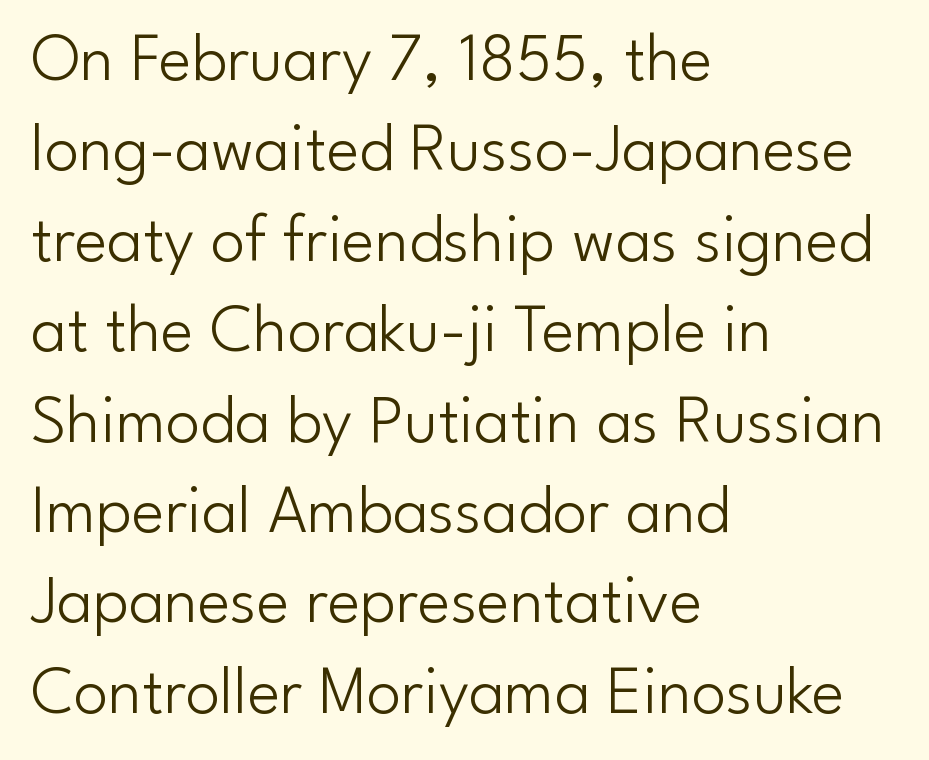
The image shows 69 px light sans-serif type, upright; set left-aligned, normal line spacing (1.31x), normal letter spacing, not underlined; low stroke contrast and a small x-height.
